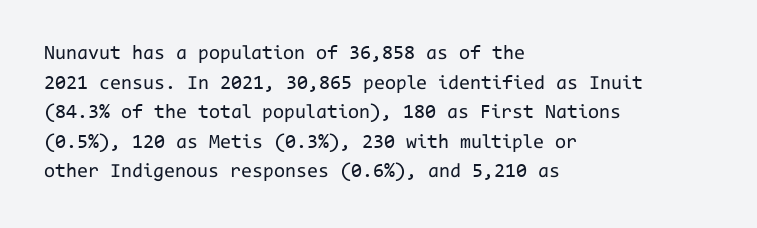
Q: Is the text bold? A: No.
Q: Is the text italic (slanted)? A: No, it is upright.
Q: Is the text underlined? A: No.
Q: How is the paragraph aligned? A: Left-aligned.
Q: Is the spacing between letters normal or unusually wide? A: Normal.
Q: Is the spacing between lines tight, normal or loose? A: Normal.
